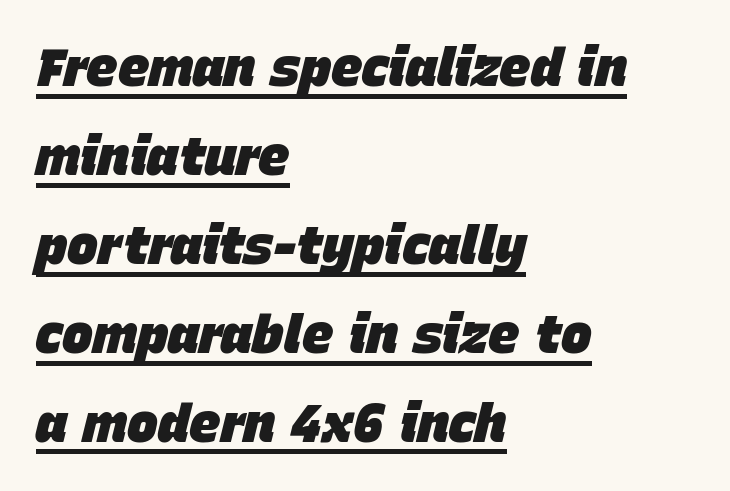
The image shows 52 px heavy type, italic (leaning right); set left-aligned, line spacing 1.71x, normal letter spacing, underlined; low stroke contrast and a large x-height.
